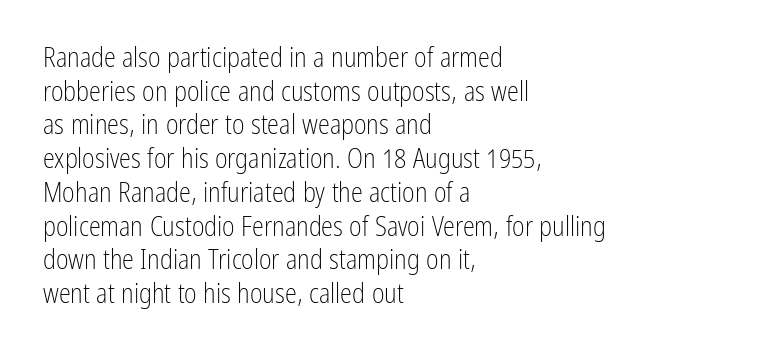
{"italic": "no", "bold": "no", "underline": "no", "align": "left", "line_spacing": "normal", "line_spacing_ratio": 1.25, "letter_spacing": "normal", "letter_spacing_em": 0.0, "glyph_px": 27}
